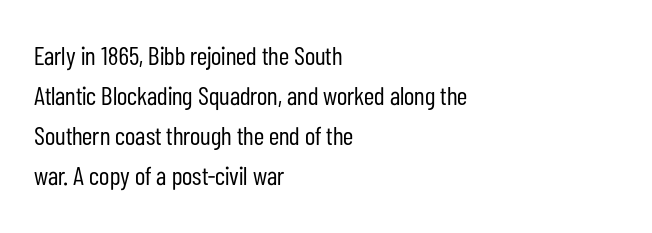
Descender tails drop into unmarked territory. Stroke mass is kept to a normal reading level or below. Default kerning and tracking; the words read as compact shapes. Teacher's note: observe the even left margin — that is flush-left alignment.
